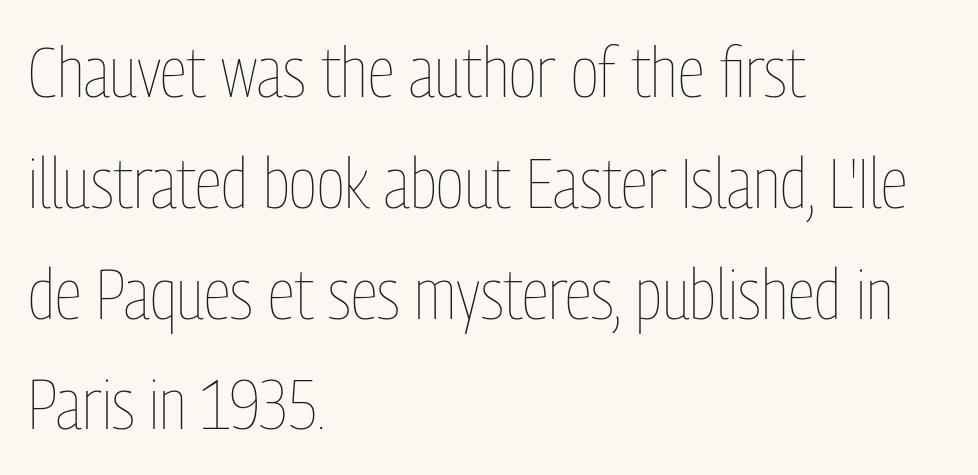
The image shows 71 px thin, condensed type, upright; set left-aligned, normal line spacing (1.56x), normal letter spacing, not underlined; low stroke contrast and a medium x-height.
